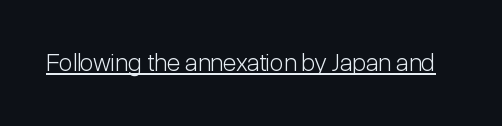
Q: Is the text bold? A: No.
Q: Is the text italic (slanted)? A: No, it is upright.
Q: Is the text underlined? A: Yes.
Q: Is the spacing between letters normal or unusually wide? A: Normal.
